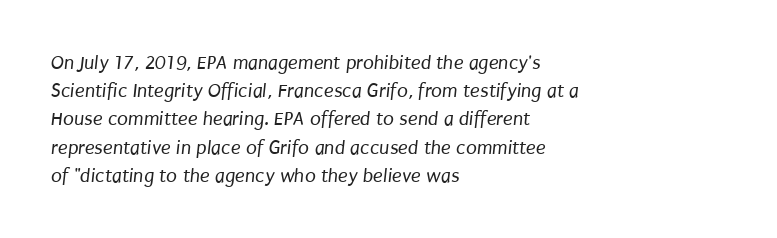
{"bold": "no", "underline": "no", "align": "left", "line_spacing": "normal", "line_spacing_ratio": 1.41, "letter_spacing": "normal", "letter_spacing_em": 0.0, "glyph_px": 20}
